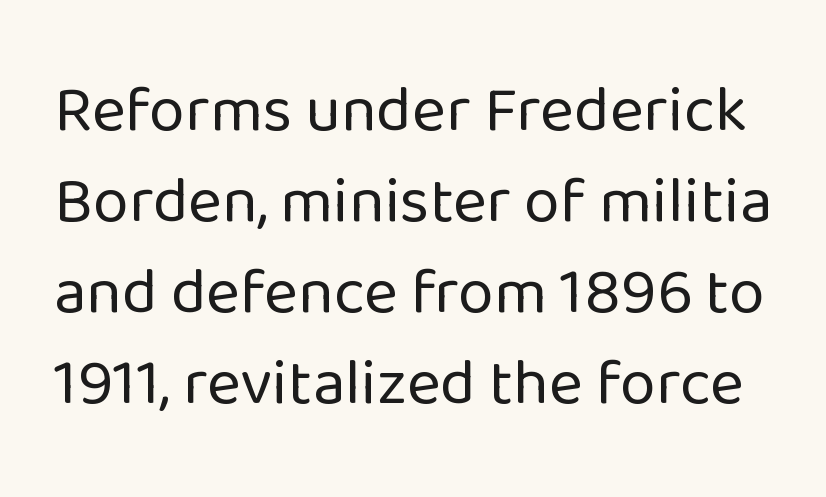
The image shows 65 px regular-weight sans-serif type, upright; set normal line spacing (1.4x), normal letter spacing, not underlined; low stroke contrast and a medium x-height.
